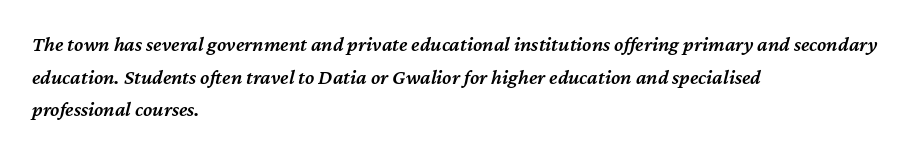
Q: Is the text bold? A: Semi-bold.
Q: Is the text italic (slanted)? A: Yes, it leans right by about 12 degrees.
Q: Is the text underlined? A: No.
Q: How is the paragraph aligned? A: Left-aligned.
Q: Is the spacing between letters normal or unusually wide? A: Normal.
Q: Is the spacing between lines tight, normal or loose? A: Normal.
